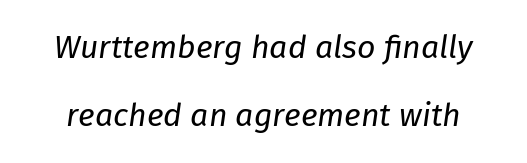
Q: Is the text bold? A: No.
Q: Is the text italic (slanted)? A: Yes, it leans right by about 8 degrees.
Q: Is the text underlined? A: No.
Q: Is the spacing between letters normal or unusually wide? A: Normal.
Q: Is the spacing between lines tight, normal or loose? A: Loose.
Q: Width (condensed, normal, or wide)? A: Normal.
Q: Stroke contrast? A: Low.
Q: x-height? A: Medium.
Q: Monospaced? A: No.
